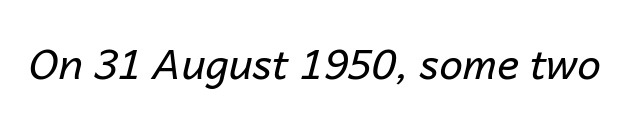
The image shows 42 px regular-weight type, italic (leaning right); set normal letter spacing, not underlined; low stroke contrast and a medium x-height.
